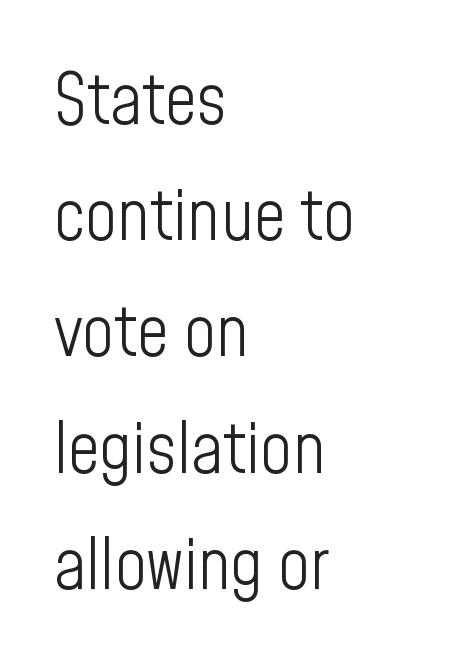
The image shows 70 px light, condensed sans-serif type, upright; set left-aligned, normal line spacing (1.66x), normal letter spacing, not underlined; low stroke contrast and a medium x-height.
